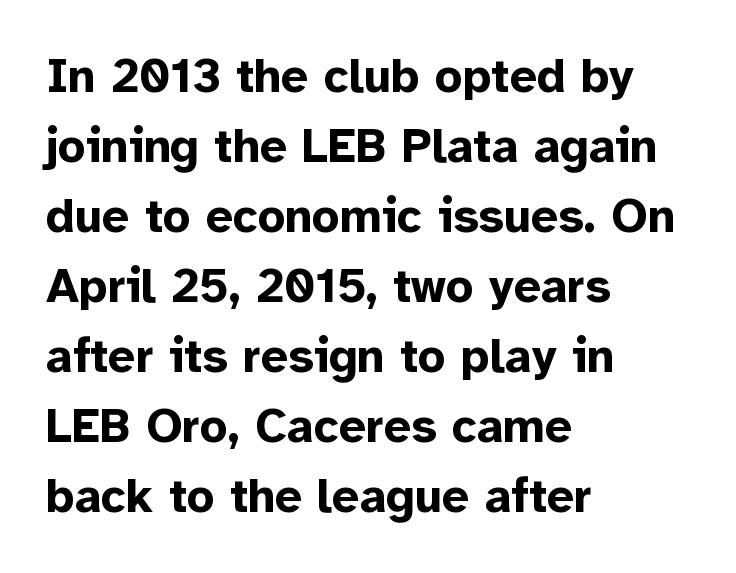
The image shows 48 px bold sans-serif type, upright; set left-aligned, normal line spacing (1.46x), normal letter spacing, not underlined; low stroke contrast and a medium x-height.
